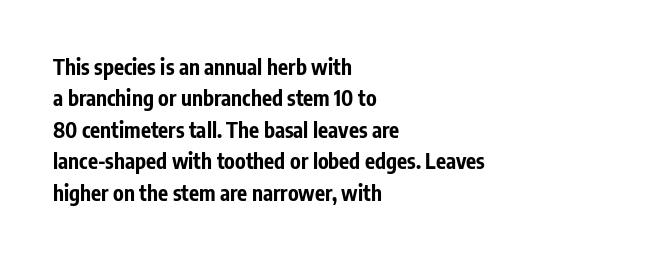
Q: Is the text bold? A: Yes.
Q: Is the text italic (slanted)? A: No, it is upright.
Q: Is the text underlined? A: No.
Q: How is the paragraph aligned? A: Left-aligned.
Q: Is the spacing between letters normal or unusually wide? A: Normal.
Q: Is the spacing between lines tight, normal or loose? A: Normal.
